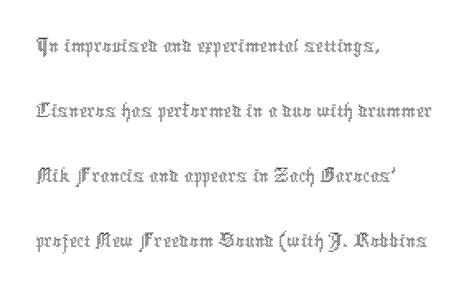
Q: Is the text bold? A: No.
Q: Is the text italic (slanted)? A: No, it is upright.
Q: Is the text underlined? A: No.
Q: How is the paragraph aligned? A: Left-aligned.
Q: Is the spacing between letters normal or unusually wide? A: Normal.
Q: Is the spacing between lines tight, normal or loose? A: Normal.
Q: Width (condensed, normal, or wide)? A: Condensed.
Q: x-height? A: Medium.
Q: Monospaced? A: No.
